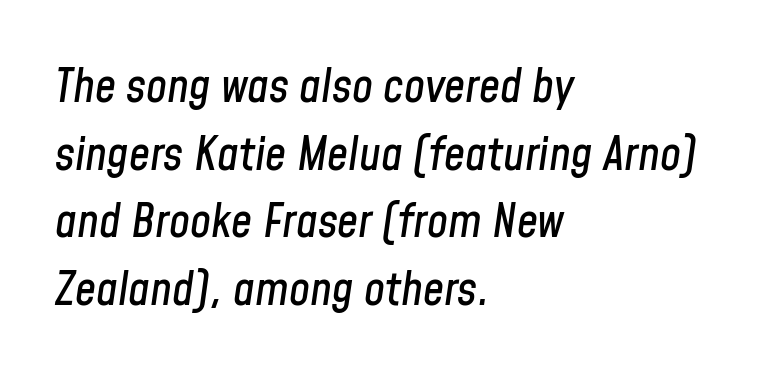
{"italic": "yes", "lean": "right", "slant_degrees": 8, "width": "condensed", "stroke_contrast": "low", "x_height": "medium", "monospaced": "no", "underline": "no", "align": "left", "line_spacing": "normal", "line_spacing_ratio": 1.44, "letter_spacing": "normal", "letter_spacing_em": 0.0, "glyph_px": 47}
